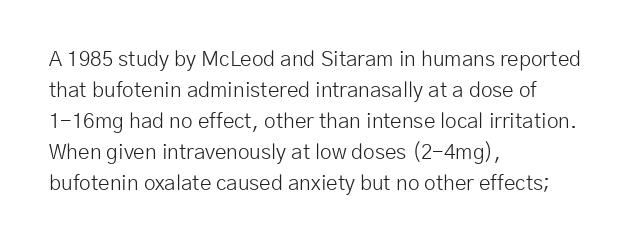
No chunkiness to these letters — they're not bold. The area under the type is left untouched. This rendering uses left alignment, leaving the right contour irregular. The font's upright variant was chosen for this text. Compared with typical body copy, the letter spacing here is the same.
